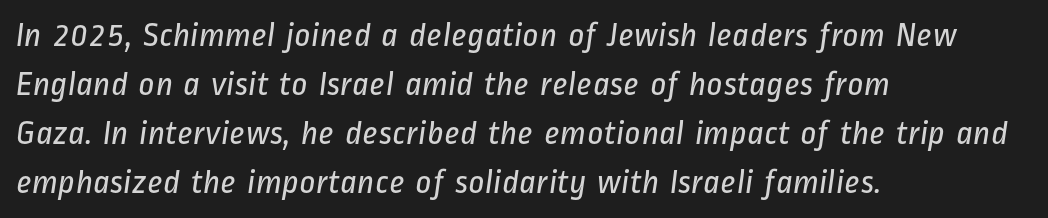
Q: Is the text bold? A: No.
Q: Is the typeface a serif or a sans-serif typeface? A: Sans-serif.
Q: Is the text underlined? A: No.
Q: How is the paragraph aligned? A: Left-aligned.
Q: Is the spacing between letters normal or unusually wide? A: Normal.
Q: Is the spacing between lines tight, normal or loose? A: Normal.
Q: Width (condensed, normal, or wide)? A: Condensed.
Q: Stroke contrast? A: Low.
Q: x-height? A: Medium.
Q: Monospaced? A: No.
